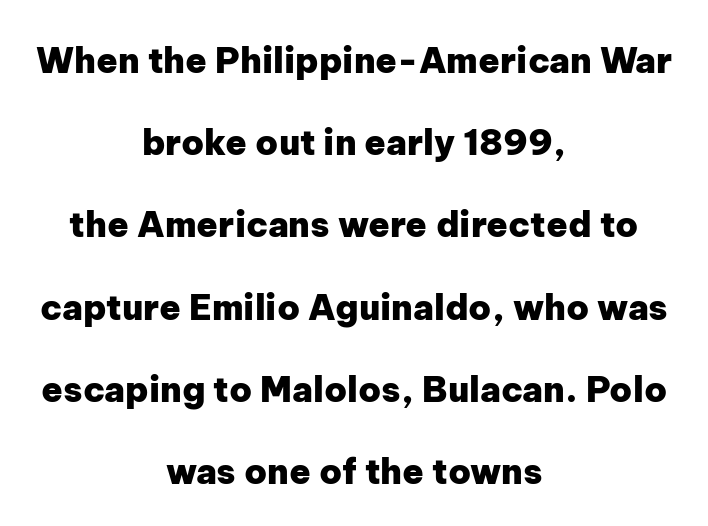
Q: Is the text bold? A: Yes.
Q: Is the text italic (slanted)? A: No, it is upright.
Q: Is the typeface a serif or a sans-serif typeface? A: Sans-serif.
Q: Is the text underlined? A: No.
Q: How is the paragraph aligned? A: Centered.
Q: Is the spacing between letters normal or unusually wide? A: Normal.
Q: Is the spacing between lines tight, normal or loose? A: Loose.
Q: Width (condensed, normal, or wide)? A: Normal.
Q: Stroke contrast? A: Low.
Q: x-height? A: Medium.
Q: Monospaced? A: No.
